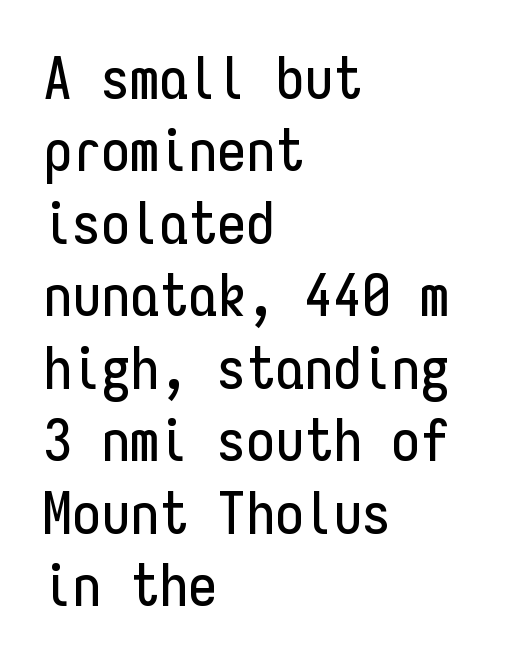
The image shows 58 px condensed sans-serif type, upright, monospaced; set left-aligned, normal line spacing (1.25x), normal letter spacing, not underlined; low stroke contrast and a medium x-height.
